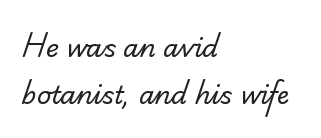
Q: Is the text bold? A: No.
Q: Is the text underlined? A: No.
Q: How is the paragraph aligned? A: Left-aligned.
Q: Is the spacing between letters normal or unusually wide? A: Normal.
